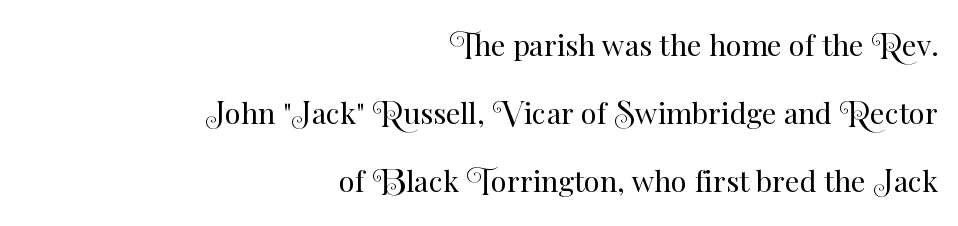
The lines are spread far apart with generous leading. When letters stand straight like this, we call the style roman or upright. Is the type heavy? It reads as light-to-regular instead. The passage is arranged like a letterhead date or caption credit — flush right.
